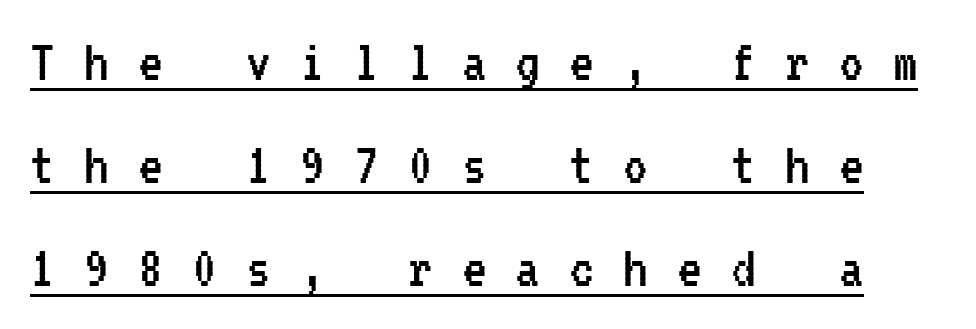
The image shows 62 px regular-weight, condensed sans-serif type, upright, monospaced; set normal line spacing (1.66x), unusually wide letter spacing (+0.47 em), underlined; low stroke contrast and a medium x-height.
